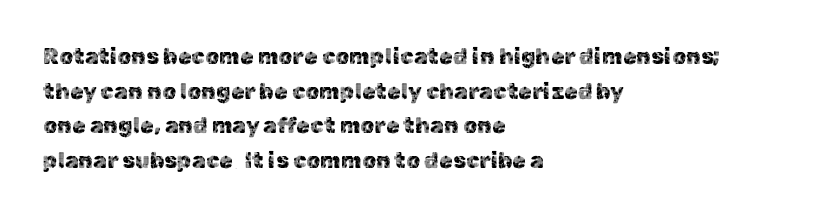
The setting favours the left margin, as ordinary paragraphs usually do. The letters stand straight up with perfectly vertical stems. Baseline-to-baseline distance is the conventional proportion of letter height. Beneath every word, the page is bare. Is the letter spacing exaggerated? No — it looks like the ordinary default.
